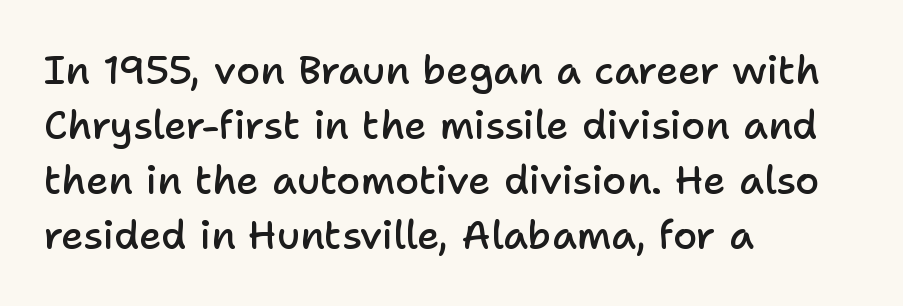
Type style note: lacks serifs. Tracking value appears to be zero — textbook default spacing. This is the regular roman posture of the typeface. Here the designer chose a conventional face with non-uniform glyph widths. Is there much room between lines? A standard amount, neither cramped nor airy. Every letter is mildly thick-stroked: semibold rather than bold.
